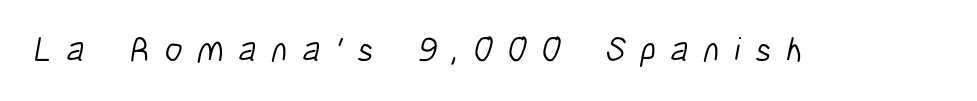
Unmarked baselines from the first word to the last. Substantial extra tracking has been applied to these lines. Is this a sans? Yes — the strokes have no serifs. This reads as an unemphasized weight, regular at the heaviest. The face used here is proportionally spaced, like ordinary book or web type.
